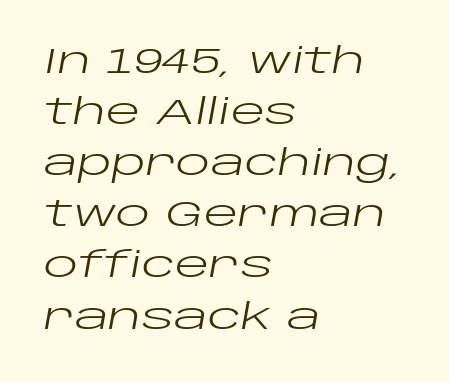
Regular leading. Words float on clear page, feet unadorned. Tracking value appears to be zero — textbook default spacing. No heavy texture on the line: the type isn't bold. Reading down the block, your eye returns to a fixed left position each line. The rendering uses natural spacing where letterforms have individual widths.
